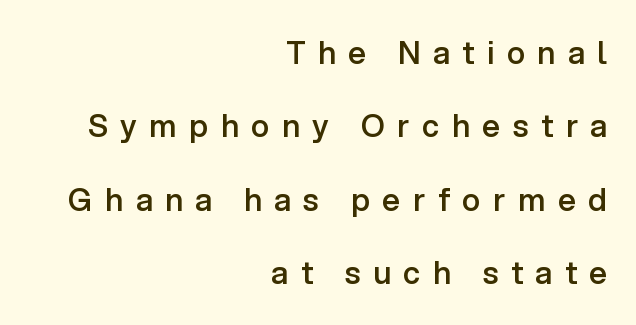
Q: Is the text bold? A: Semi-bold.
Q: Is the text italic (slanted)? A: No, it is upright.
Q: Is the typeface a serif or a sans-serif typeface? A: Sans-serif.
Q: Is the text underlined? A: No.
Q: How is the paragraph aligned? A: Right-aligned.
Q: Is the spacing between letters normal or unusually wide? A: Unusually wide.
Q: Is the spacing between lines tight, normal or loose? A: Loose.
Q: Width (condensed, normal, or wide)? A: Normal.
Q: Stroke contrast? A: Low.
Q: x-height? A: Medium.
Q: Monospaced? A: No.
